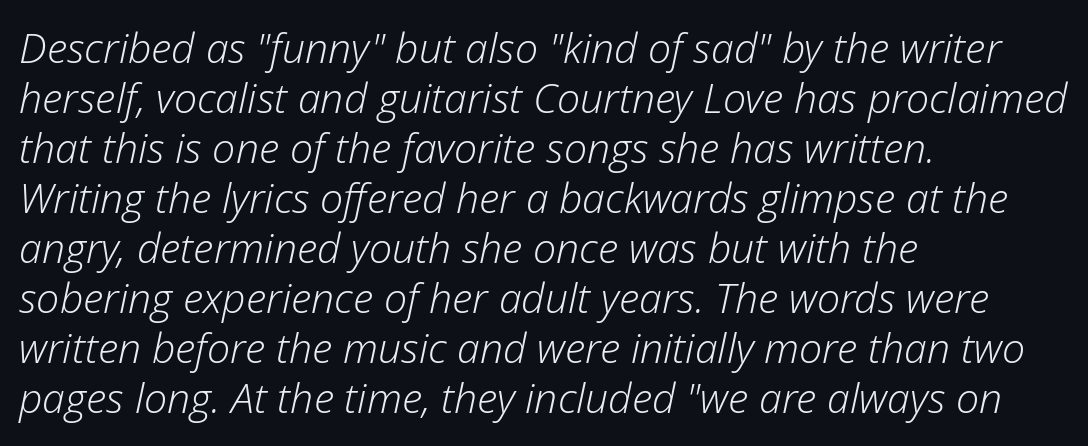
Q: Is the text bold? A: No.
Q: Is the text italic (slanted)? A: Yes, it leans right by about 12 degrees.
Q: Is the text underlined? A: No.
Q: How is the paragraph aligned? A: Left-aligned.
Q: Is the spacing between letters normal or unusually wide? A: Normal.
Q: Width (condensed, normal, or wide)? A: Normal.
Q: Stroke contrast? A: Low.
Q: x-height? A: Medium.
Q: Monospaced? A: No.
